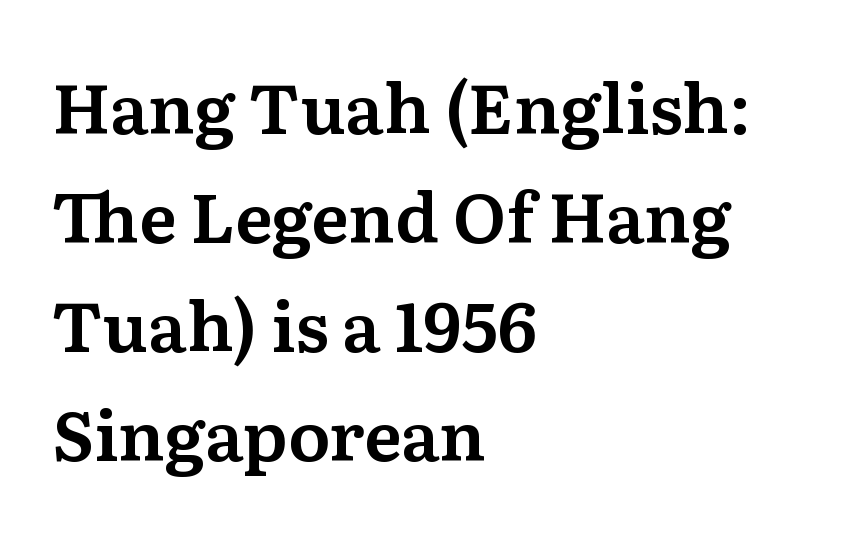
A classic flush-left, rag-right setting is used for this passage. The lines sit at an ordinary, default distance from one another. Rendered with straight, roman letterforms. Beneath every word, the page is bare. There is no visible air inserted between adjacent glyphs.
